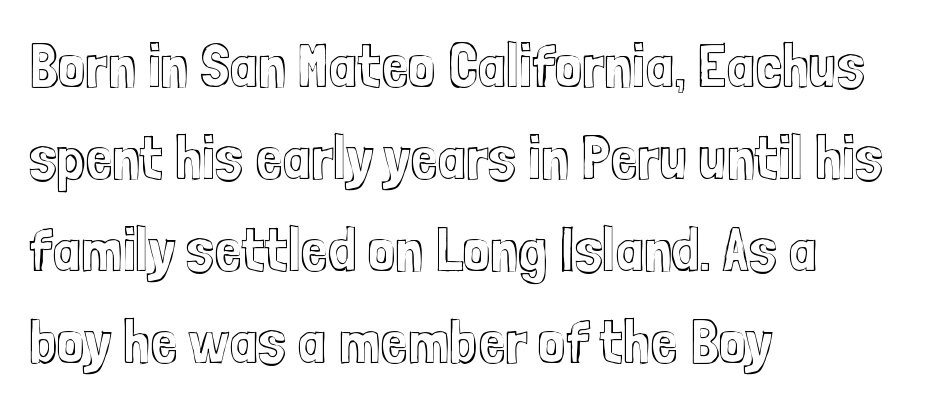
The image shows 61 px condensed type, upright; set left-aligned, normal line spacing (1.51x), normal letter spacing, not underlined; a medium x-height.
